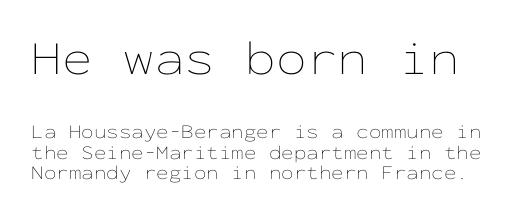
Q: Is the text bold? A: No.
Q: Is the text italic (slanted)? A: No, it is upright.
Q: Is the text underlined? A: No.
Q: Is the spacing between letters normal or unusually wide? A: Normal.
Q: Is the spacing between lines tight, normal or loose? A: Tight.
Q: Which block of text is set in a larger size, the first (top) or the second (bottom)? A: The first (top) one.
Q: Width (condensed, normal, or wide)? A: Wide.
Q: Stroke contrast? A: Low.
Q: x-height? A: Medium.
Q: Monospaced? A: Yes.
